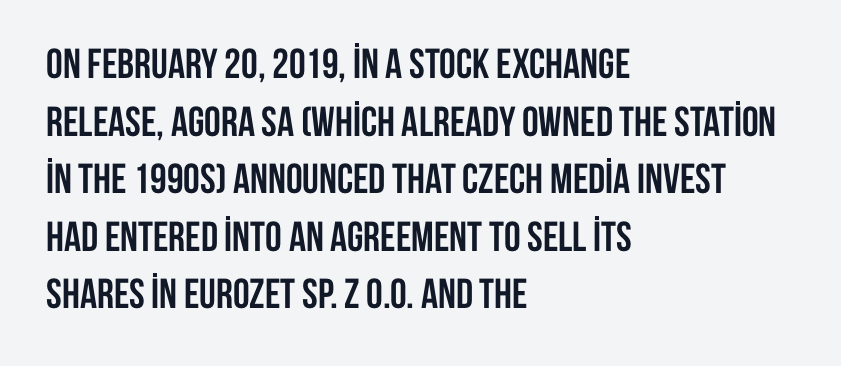
Tall strokes in this sample are plumb rather than angled. The face used here has the dense, thick strokes of a bold. The passage shown is typed in a proportional face where columns would drift. Alignment: flush left. Check the space under the baseline: it is left empty. Interline gaps are of average width in this sample.
